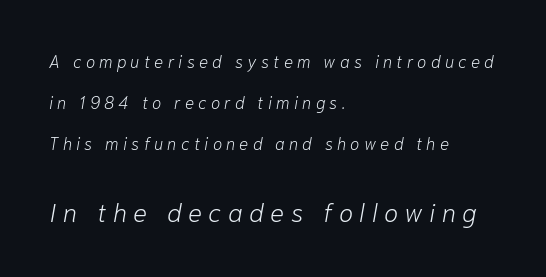
Q: Is the text bold? A: No.
Q: Is the text italic (slanted)? A: Yes, it leans right by about 10 degrees.
Q: Is the text underlined? A: No.
Q: How is the paragraph aligned? A: Left-aligned.
Q: Is the spacing between letters normal or unusually wide? A: Unusually wide.
Q: Is the spacing between lines tight, normal or loose? A: Loose.
Q: Which block of text is set in a larger size, the first (top) or the second (bottom)? A: The second (bottom) one.
